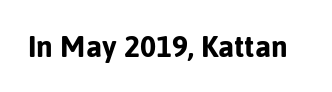
{"serif": "no", "italic": "no", "bold": "yes", "weight": "bold", "width": "normal", "stroke_contrast": "low", "x_height": "medium", "monospaced": "no", "underline": "no", "letter_spacing": "normal", "letter_spacing_em": 0.0, "glyph_px": 30}
